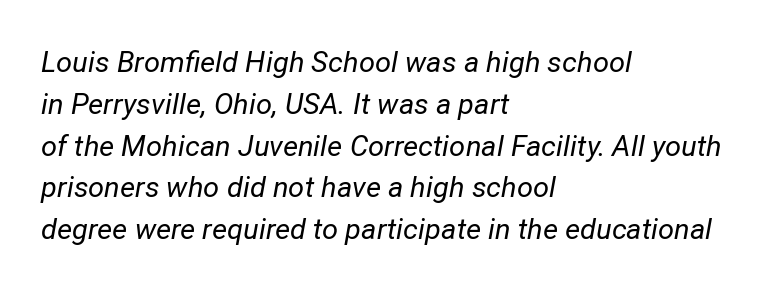
Q: Is the text bold? A: No.
Q: Is the text italic (slanted)? A: Yes, it leans right by about 12 degrees.
Q: Is the text underlined? A: No.
Q: How is the paragraph aligned? A: Left-aligned.
Q: Is the spacing between letters normal or unusually wide? A: Normal.
Q: Is the spacing between lines tight, normal or loose? A: Normal.
Q: Width (condensed, normal, or wide)? A: Normal.
Q: Stroke contrast? A: Low.
Q: x-height? A: Medium.
Q: Monospaced? A: No.
